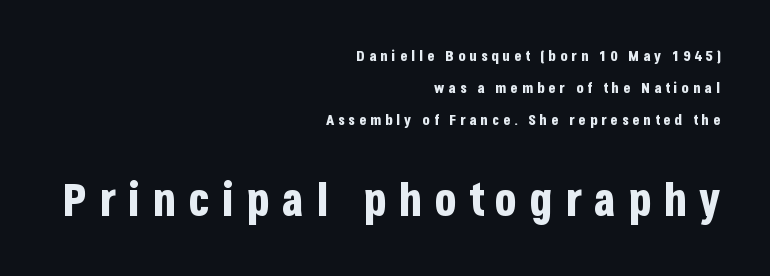
{"serif": "no", "italic": "no", "bold": "yes", "weight": "bold", "width": "condensed", "stroke_contrast": "low", "x_height": "large", "monospaced": "no", "underline": "no", "align": "right", "line_spacing": "loose", "line_spacing_ratio": 2.12, "letter_spacing": "wide", "letter_spacing_em": 0.25, "larger_block": "second", "size_ratio": 3.07, "glyph_px": 46}
